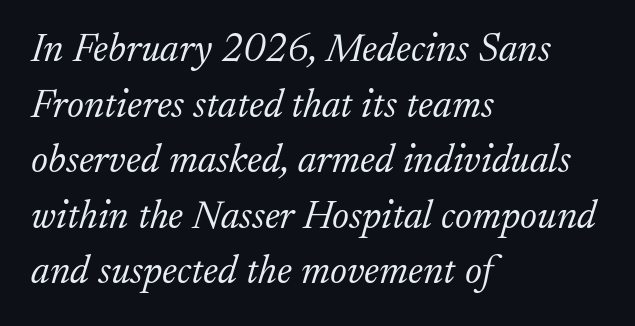
{"serif": "yes", "italic": "yes", "lean": "right", "slant_degrees": 17, "bold": "no", "weight": "light", "width": "normal", "stroke_contrast": "low", "x_height": "small", "monospaced": "no", "underline": "no", "align": "left", "line_spacing": "normal", "line_spacing_ratio": 1.39, "letter_spacing": "normal", "letter_spacing_em": 0.0, "glyph_px": 40}
